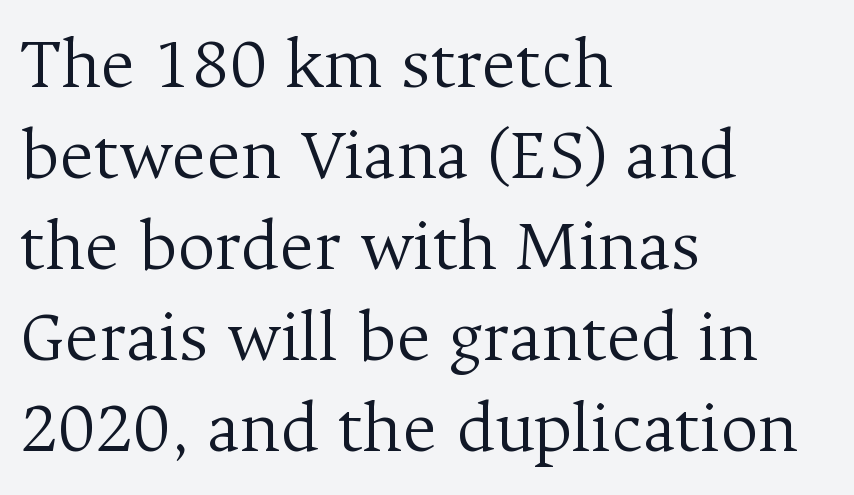
Letterform terminals end in serifs throughout the passage. The letterforms sit shoulder to shoulder at normal distance. Has an underline been added? It has not. A quiet, ordinary-to-light weight characterises the typeface. Horizontally, the lines are justified to the leading edge only.
